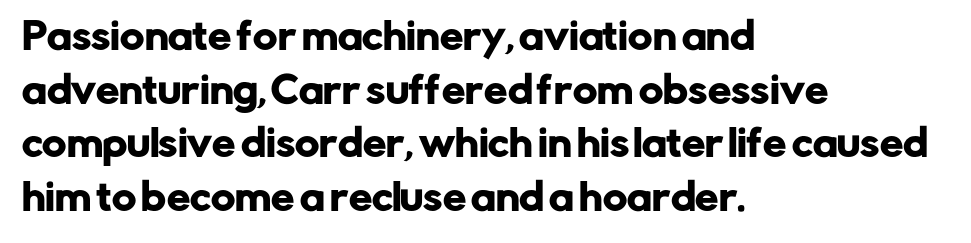
The image shows 37 px sans-serif type, upright; set left-aligned, normal line spacing (1.45x), normal letter spacing, not underlined; low stroke contrast and a medium x-height.
